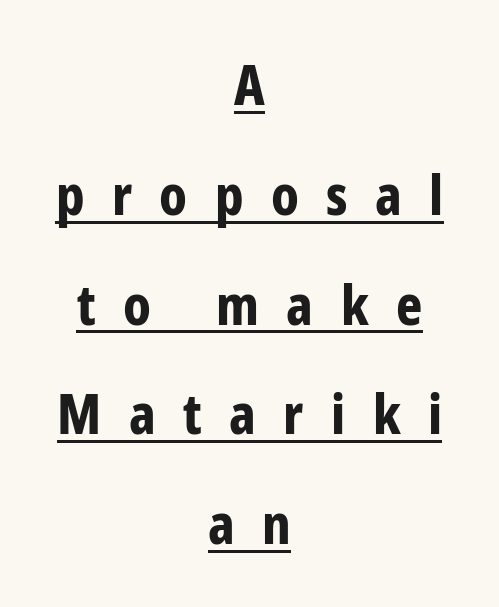
The image shows 56 px bold, condensed sans-serif type, upright; set centered, loose line spacing (1.96x), unusually wide letter spacing (+0.49 em), underlined; low stroke contrast and a medium x-height.
